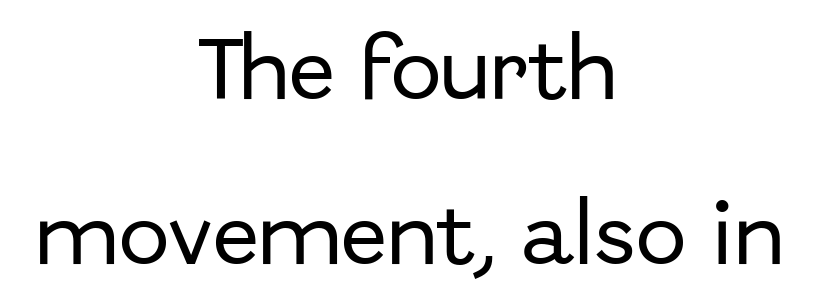
{"serif": "no", "italic": "no", "width": "normal", "stroke_contrast": "low", "x_height": "medium", "monospaced": "no", "underline": "no", "align": "center", "line_spacing": "loose", "line_spacing_ratio": 2.42, "letter_spacing": "normal", "letter_spacing_em": 0.0, "glyph_px": 68}
